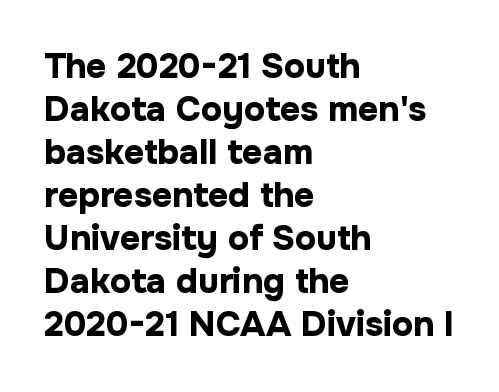
Q: Is the text bold? A: Yes.
Q: Is the text italic (slanted)? A: No, it is upright.
Q: Is the typeface a serif or a sans-serif typeface? A: Sans-serif.
Q: Is the text underlined? A: No.
Q: How is the paragraph aligned? A: Left-aligned.
Q: Is the spacing between letters normal or unusually wide? A: Normal.
Q: Width (condensed, normal, or wide)? A: Normal.
Q: Stroke contrast? A: Low.
Q: x-height? A: Medium.
Q: Monospaced? A: No.
